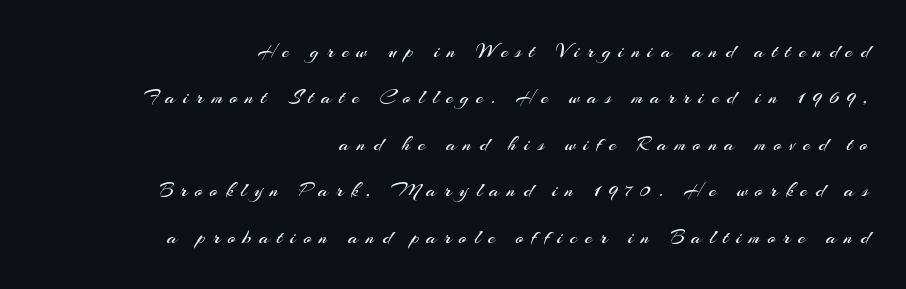
The leading is generous, giving the passage an open texture. The type is letterspaced generously, with wide tracking. Leftover space on each line is placed entirely before the opening word.
